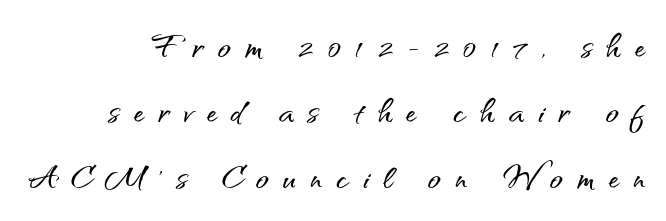
Q: Is the text italic (slanted)? A: Yes.
Q: Is the typeface a serif or a sans-serif typeface? A: Sans-serif.
Q: Is the text underlined? A: No.
Q: How is the paragraph aligned? A: Right-aligned.
Q: Is the spacing between letters normal or unusually wide? A: Unusually wide.
Q: Is the spacing between lines tight, normal or loose? A: Normal.
Q: Width (condensed, normal, or wide)? A: Normal.
Q: Stroke contrast? A: Medium.
Q: x-height? A: Small.
Q: Monospaced? A: No.
